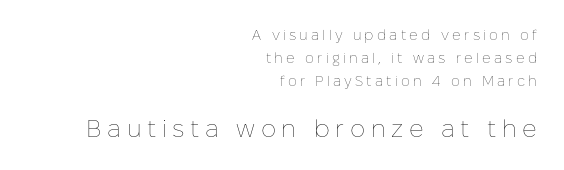
{"italic": "no", "bold": "no", "underline": "no", "align": "right", "line_spacing": "normal", "line_spacing_ratio": 1.64, "letter_spacing": "wide", "letter_spacing_em": 0.23, "larger_block": "second", "size_ratio": 1.71, "glyph_px": 24}
